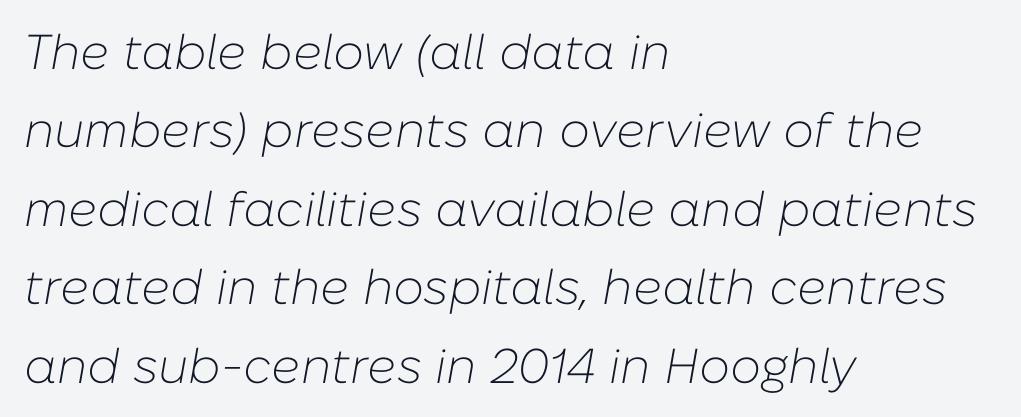
Line beginnings align vertically; line endings do not. How are the letters spaced? Ordinarily, with no added tracking. The specimen reads as italic at a glance. Each new line begins a customary step beneath the previous one. No word sits above an underline. The face used here is proportionally spaced, like ordinary book or web type.
